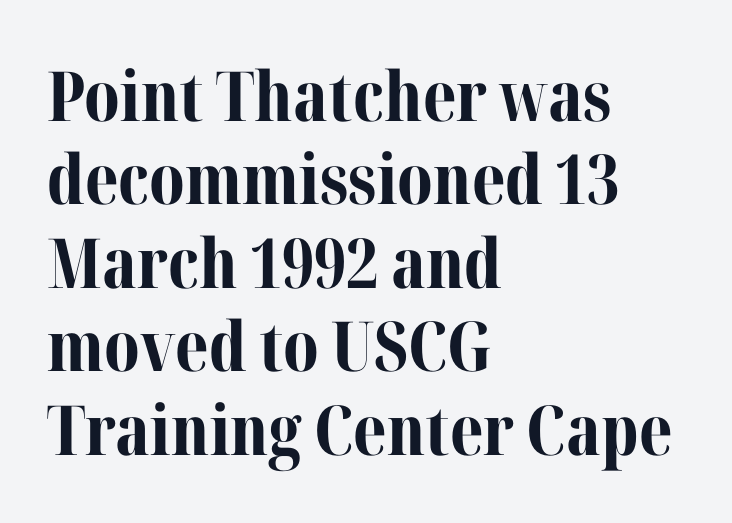
The image shows 69 px bold serif type, upright; set left-aligned, line spacing 1.21x, normal letter spacing, not underlined; medium stroke contrast and a medium x-height.
